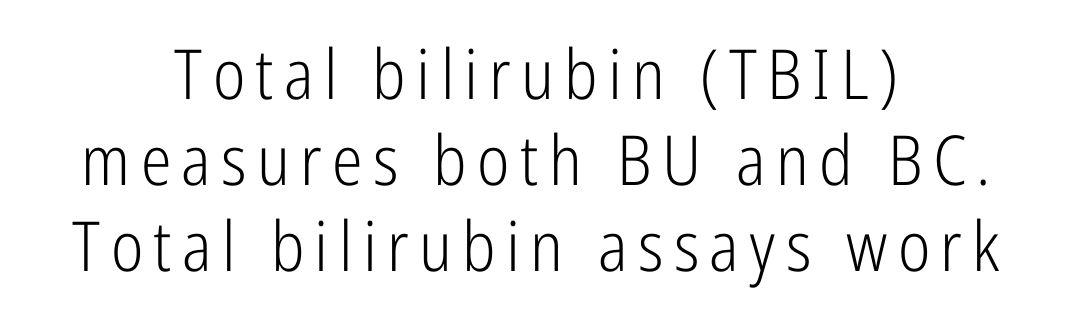
The image shows 69 px light, condensed sans-serif type, upright; set centered, normal line spacing (1.25x), not underlined; low stroke contrast and a medium x-height.
